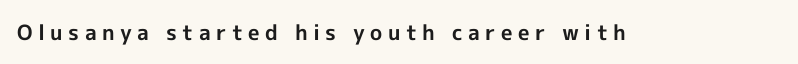
The image shows 21 px bold type, upright; set unusually wide letter spacing (+0.26 em), not underlined.
